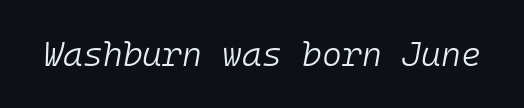
The image shows 34 px light type, italic (leaning right), monospaced; set normal letter spacing, not underlined; low stroke contrast and a medium x-height.
